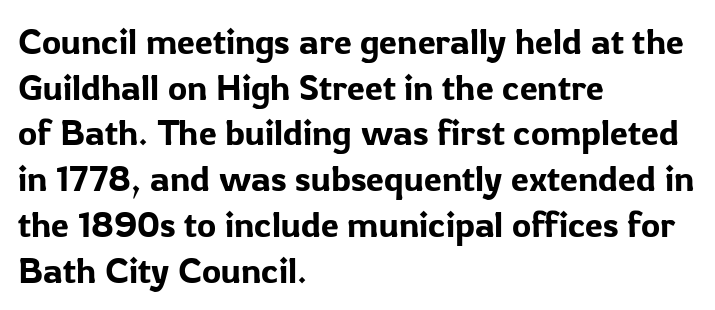
In CSS terms this would be text-align: left. Serif or sans? Sans — the stroke terminals are bare. Here the glyphs are tracked normally, forming tight word shapes. Beneath every word, the page is bare.
